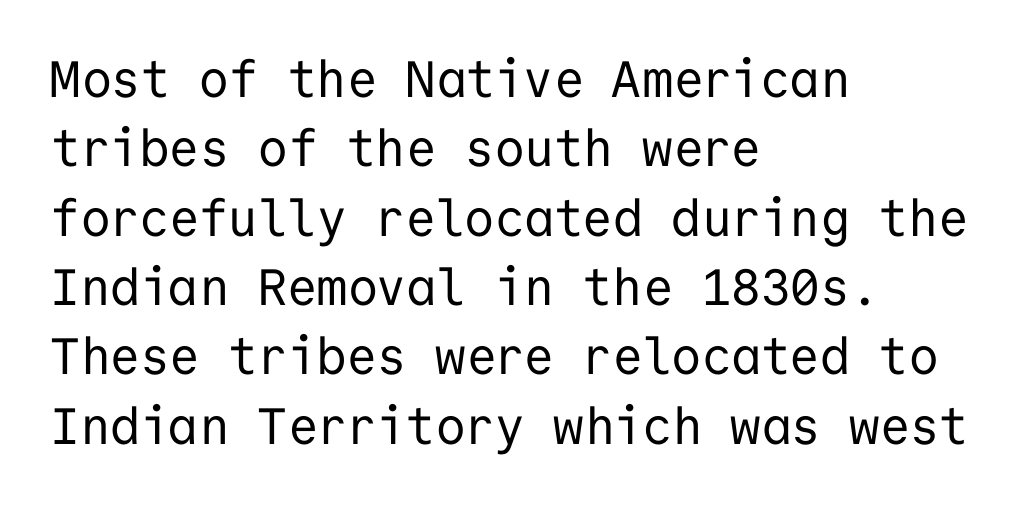
Q: Is the text bold? A: No.
Q: Is the text italic (slanted)? A: No, it is upright.
Q: Is the typeface a serif or a sans-serif typeface? A: Sans-serif.
Q: Is the text underlined? A: No.
Q: How is the paragraph aligned? A: Left-aligned.
Q: Is the spacing between letters normal or unusually wide? A: Normal.
Q: Is the spacing between lines tight, normal or loose? A: Normal.
Q: Width (condensed, normal, or wide)? A: Normal.
Q: Stroke contrast? A: Low.
Q: x-height? A: Medium.
Q: Monospaced? A: Yes.
